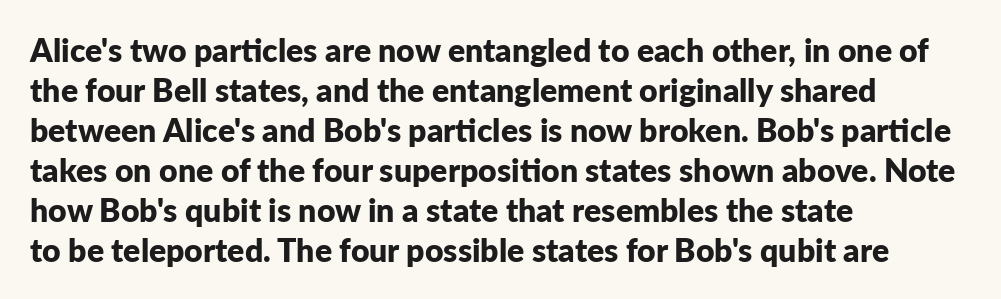
{"serif": "no", "italic": "no", "bold": "yes", "weight": "bold", "width": "normal", "stroke_contrast": "low", "x_height": "medium", "monospaced": "no", "underline": "no", "align": "left", "line_spacing": "normal", "line_spacing_ratio": 1.25, "letter_spacing": "normal", "letter_spacing_em": 0.0, "glyph_px": 32}
